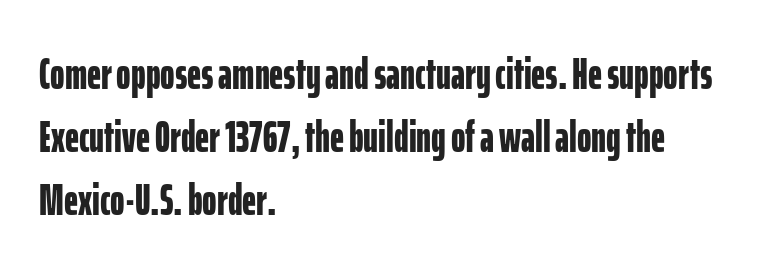
The setting favours the left margin, as ordinary paragraphs usually do. If you drew a line through each stem, it would be perfectly vertical. Glyph-to-glyph distance matches everyday printed text. Think of a printed novel: that variable character pitch is what you see here. The baseline area is clear. The typesetting leans heavy: a genuine bold.
